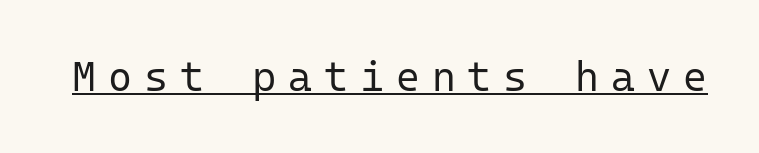
Q: Is the text bold? A: No.
Q: Is the text italic (slanted)? A: No, it is upright.
Q: Is the typeface a serif or a sans-serif typeface? A: Sans-serif.
Q: Is the text underlined? A: Yes.
Q: Is the spacing between letters normal or unusually wide? A: Unusually wide.
Q: Width (condensed, normal, or wide)? A: Normal.
Q: Stroke contrast? A: Low.
Q: x-height? A: Medium.
Q: Monospaced? A: Yes.
